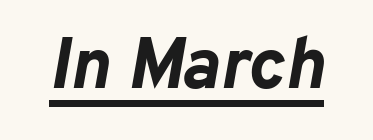
Spacing verdict: proportional, widths tailored to each character. Descenders here cross a horizontal rule under the line. Plenty of ink on the page — the face is bold. This rendering leaves character spacing at its baseline value. Characters are canted at an angle relative to the baseline's perpendicular.
